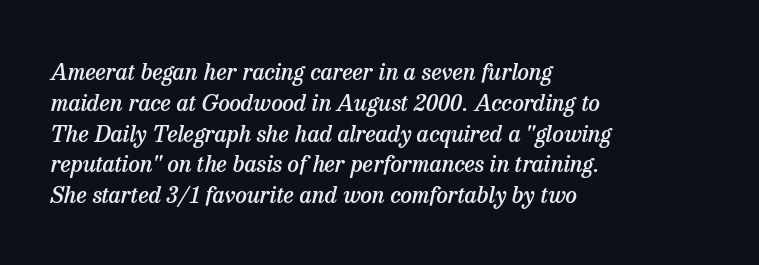
The image shows 23 px text type, italic (leaning right); set left-aligned, normal line spacing (1.34x), normal letter spacing, not underlined.
